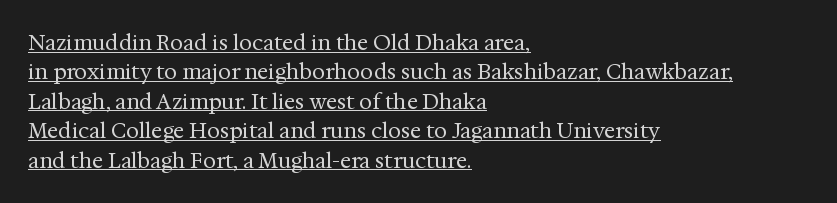
{"italic": "no", "bold": "no", "underline": "yes", "align": "left", "line_spacing": "normal", "line_spacing_ratio": 1.4, "letter_spacing": "normal", "letter_spacing_em": 0.0, "glyph_px": 21}
